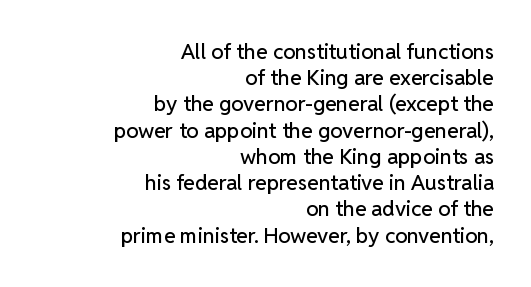
The image shows 21 px text type, upright; set right-aligned, normal line spacing (1.25x), normal letter spacing, not underlined.
